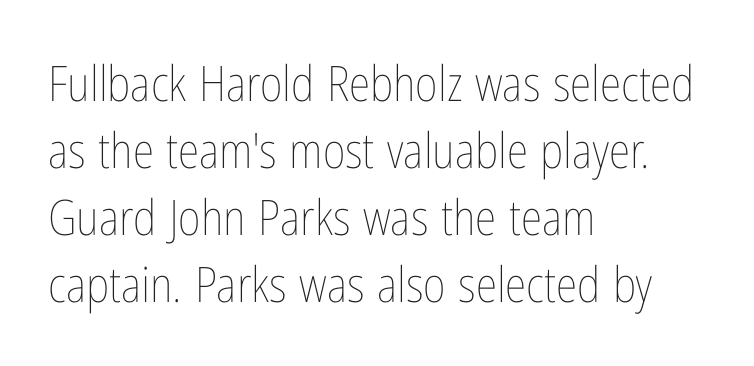
{"italic": "no", "bold": "no", "weight": "thin", "width": "condensed", "stroke_contrast": "low", "x_height": "medium", "monospaced": "no", "underline": "no", "align": "left", "line_spacing": "normal", "line_spacing_ratio": 1.37, "letter_spacing": "normal", "letter_spacing_em": 0.0, "glyph_px": 49}
